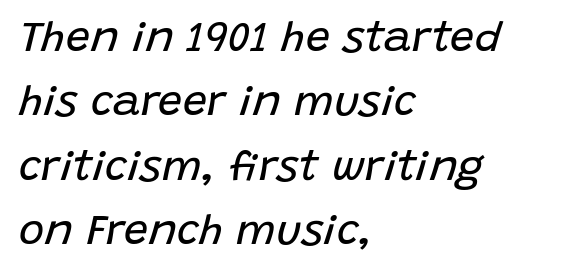
{"italic": "yes", "lean": "right", "slant_degrees": 15, "bold": "no", "weight": "regular", "width": "normal", "stroke_contrast": "low", "x_height": "large", "monospaced": "no", "underline": "no", "align": "left", "line_spacing": "normal", "line_spacing_ratio": 1.5, "letter_spacing": "normal", "letter_spacing_em": 0.0, "glyph_px": 43}
